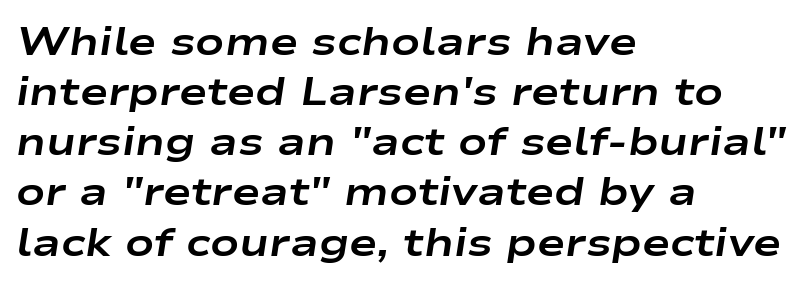
A normal amount of white space separates one row of letters from the next. Words float on clear page, feet unadorned. Slant detected: the letters are inclined. A typesetter would call this zero additional tracking. Look at the stroke-to-counter ratio: heavy, a bold. All the whitespace from short lines collects on the right.
